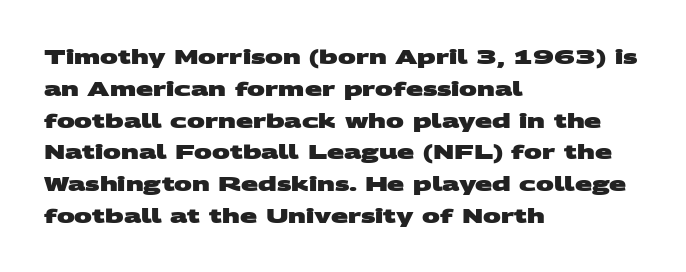
{"bold": "yes", "underline": "no", "align": "left", "line_spacing": "normal", "line_spacing_ratio": 1.59, "letter_spacing": "normal", "letter_spacing_em": 0.0, "glyph_px": 20}
